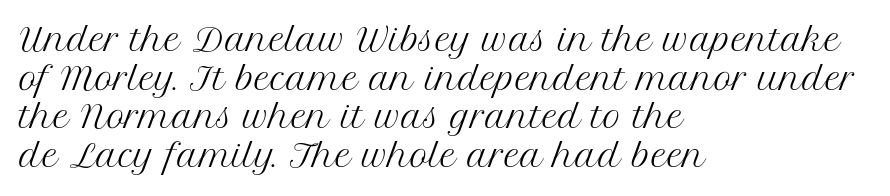
{"bold": "no", "weight": "regular", "width": "normal", "stroke_contrast": "medium", "x_height": "medium", "monospaced": "no", "underline": "no", "align": "left", "line_spacing": "normal", "line_spacing_ratio": 1.25, "letter_spacing": "normal", "letter_spacing_em": 0.0, "glyph_px": 31}
